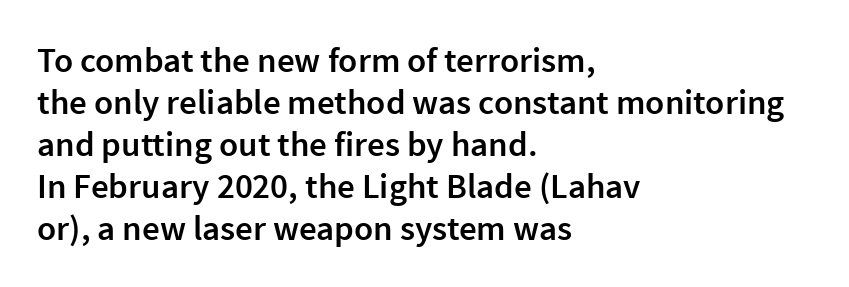
The image shows 35 px semibold sans-serif type, upright; set left-aligned, line spacing 1.2x, normal letter spacing, not underlined; a medium x-height.
